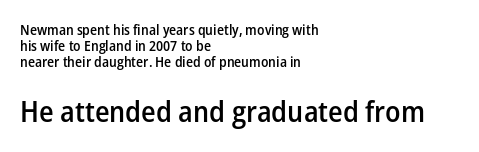
Q: Is the text bold? A: Semi-bold.
Q: Is the text italic (slanted)? A: No, it is upright.
Q: Is the typeface a serif or a sans-serif typeface? A: Sans-serif.
Q: Is the text underlined? A: No.
Q: How is the paragraph aligned? A: Left-aligned.
Q: Is the spacing between letters normal or unusually wide? A: Normal.
Q: Is the spacing between lines tight, normal or loose? A: Tight.
Q: Which block of text is set in a larger size, the first (top) or the second (bottom)? A: The second (bottom) one.
Q: Width (condensed, normal, or wide)? A: Normal.
Q: Stroke contrast? A: Low.
Q: x-height? A: Medium.
Q: Monospaced? A: No.
